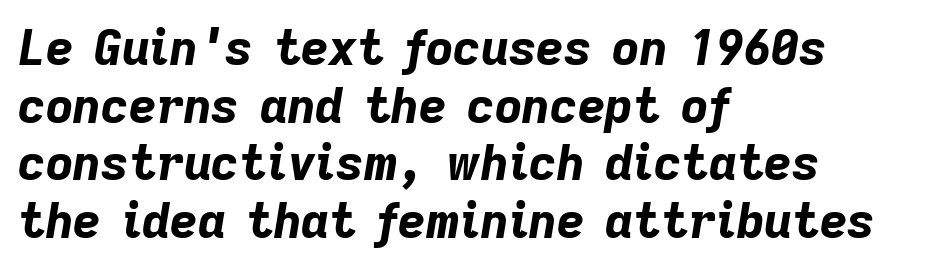
{"italic": "yes", "lean": "right", "slant_degrees": 9, "bold": "yes", "weight": "bold", "width": "normal", "stroke_contrast": "low", "x_height": "medium", "monospaced": "no", "underline": "no", "align": "left", "line_spacing_ratio": 1.2, "letter_spacing": "normal", "letter_spacing_em": 0.0, "glyph_px": 48}
